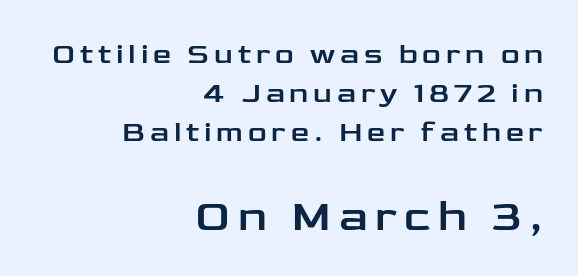
Q: Is the text italic (slanted)? A: No, it is upright.
Q: Is the typeface a serif or a sans-serif typeface? A: Sans-serif.
Q: Is the text underlined? A: No.
Q: How is the paragraph aligned? A: Right-aligned.
Q: Is the spacing between lines tight, normal or loose? A: Normal.
Q: Which block of text is set in a larger size, the first (top) or the second (bottom)? A: The second (bottom) one.
Q: Width (condensed, normal, or wide)? A: Wide.
Q: Stroke contrast? A: Low.
Q: x-height? A: Medium.
Q: Monospaced? A: No.
